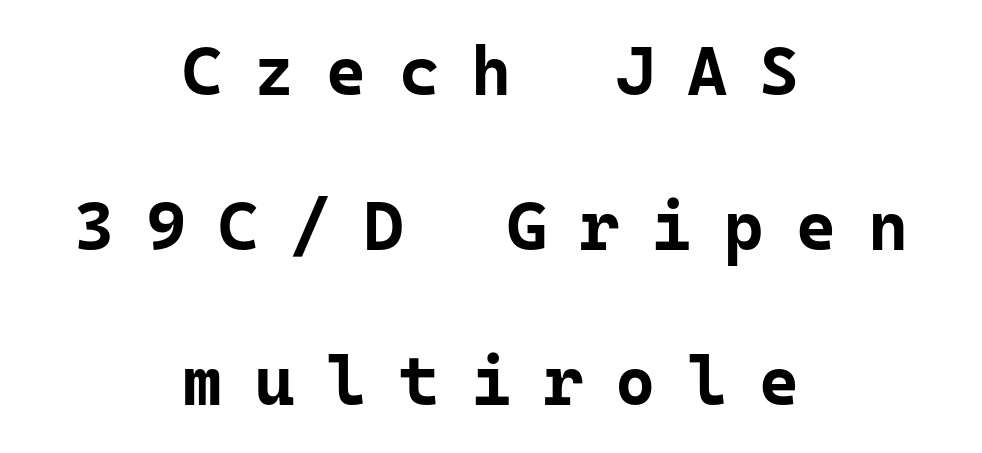
{"serif": "no", "italic": "no", "bold": "yes", "weight": "bold", "width": "normal", "stroke_contrast": "low", "x_height": "medium", "underline": "no", "align": "center", "line_spacing": "loose", "line_spacing_ratio": 2.25, "letter_spacing": "wide", "letter_spacing_em": 0.46, "glyph_px": 69}
